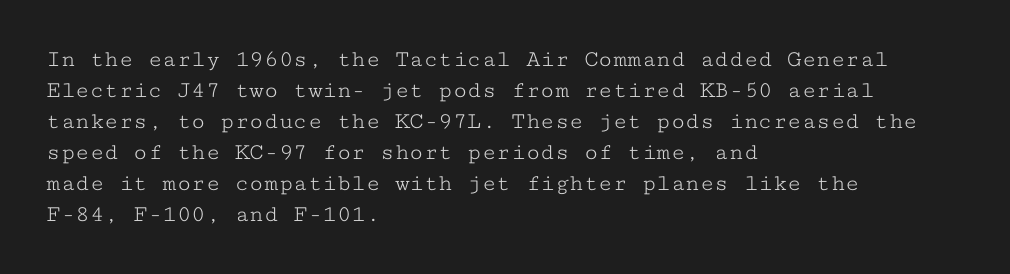
{"italic": "no", "bold": "no", "underline": "no", "align": "left", "line_spacing": "normal", "line_spacing_ratio": 1.29, "letter_spacing": "normal", "letter_spacing_em": 0.0, "glyph_px": 24}
